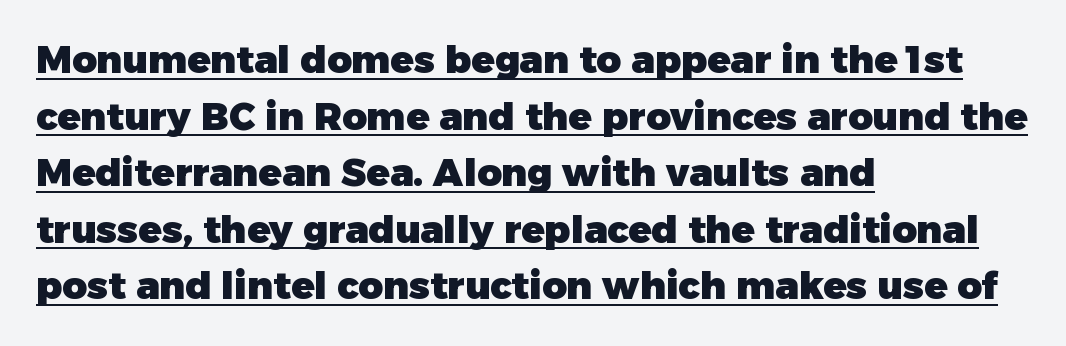
Between one letter and the next there's only the usual sliver of space. The sample's only ornament is a line tracing under the words. Look at the bottom of the vertical strokes: they stop flat, with no serifs. Character widths vary here, with narrow letters taking less room than wide ones.
